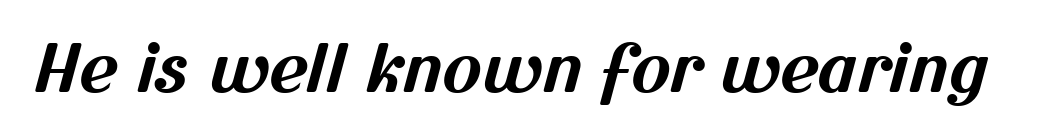
The image shows 66 px bold sans-serif type; set normal letter spacing, not underlined; medium stroke contrast and a medium x-height.
